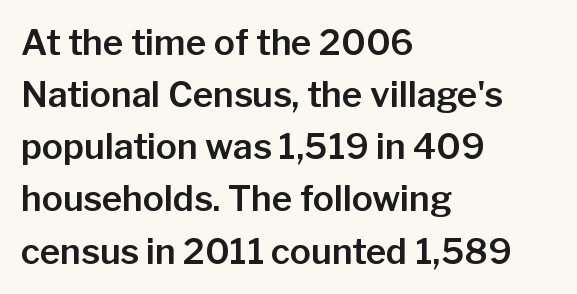
Between one letter and the next there's only the usual sliver of space. If you drew a ruler down the left edge, every line would touch it. Is there any slant? The stems are plumb. In terms of letterform style, serifs are entirely absent.
